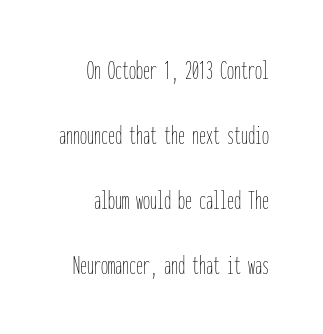
The image shows 28 px thin, condensed type, upright, monospaced; set right-aligned, loose line spacing (2.32x), normal letter spacing, not underlined; low stroke contrast and a medium x-height.
